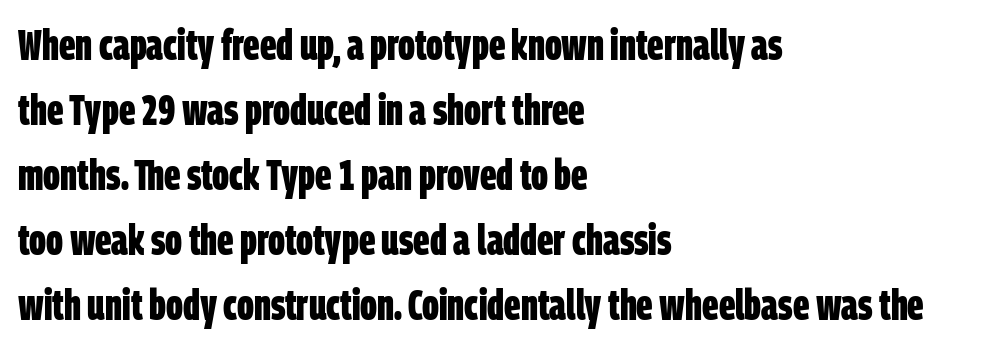
The font family rendered here belongs to the sans-serif group. How would I describe the line gaps? Plain and ordinary. The setting favours the left margin, as ordinary paragraphs usually do. Inter-character spacing is left at the font's built-in metrics. The foot of each line stays bare and open.
